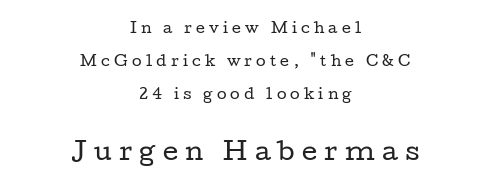
The image shows 24 px text type, upright; set centered, loose line spacing (2.37x), unusually wide letter spacing (+0.3 em), not underlined; the second (bottom) block is 1.71x larger.
